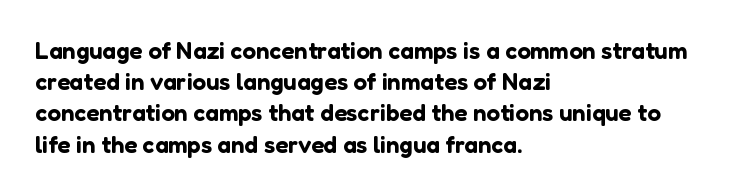
The image shows 24 px text type, upright; set left-aligned, normal line spacing (1.3x), normal letter spacing, not underlined.
